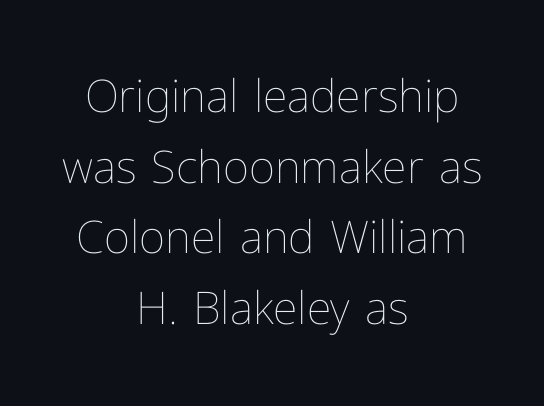
Compared with typical body copy, the letter spacing here is the same. Heaviness? Minimal to ordinary, like unemphasized prose. Casual observation: everything's sitting right in the middle. The passage shown is typed in a proportional face where columns would drift. A clean baseline with only descenders dipping below it. Rows of type keep a routine distance in the vertical direction.
